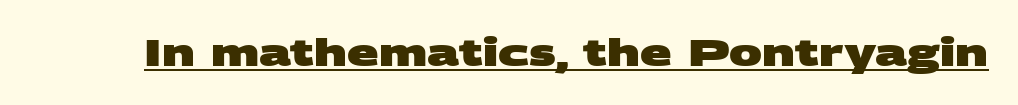
The image shows 37 px heavy, wide sans-serif type; set normal letter spacing, underlined; medium stroke contrast and a large x-height.
